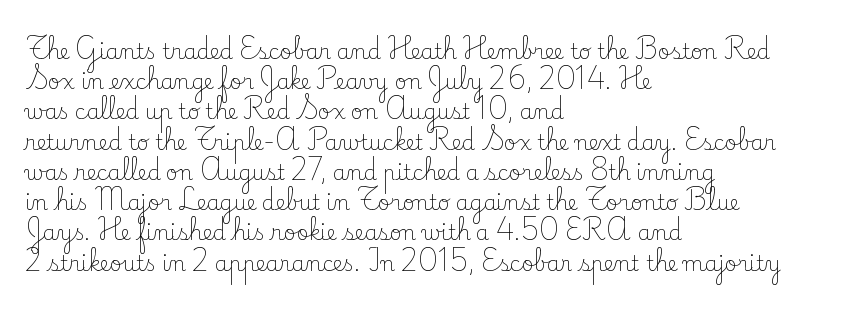
Regarding leading, the lines here are spaced in the standard way. Underline: absent. A classic flush-left, rag-right setting is used for this passage. Every character sits straight up, as roman type does.
